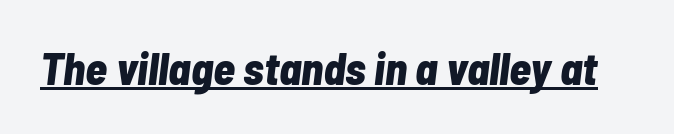
The image shows 45 px bold, condensed type, italic (leaning right); set normal letter spacing, underlined; low stroke contrast and a medium x-height.
